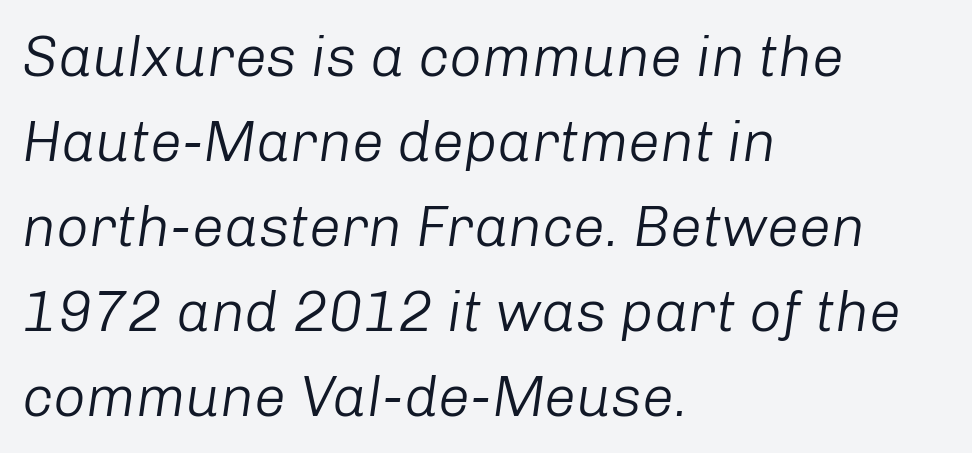
{"italic": "yes", "lean": "right", "slant_degrees": 8, "bold": "no", "weight": "light", "width": "normal", "stroke_contrast": "low", "x_height": "medium", "monospaced": "no", "underline": "no", "align": "left", "line_spacing": "normal", "line_spacing_ratio": 1.49, "letter_spacing": "normal", "letter_spacing_em": 0.0, "glyph_px": 57}
